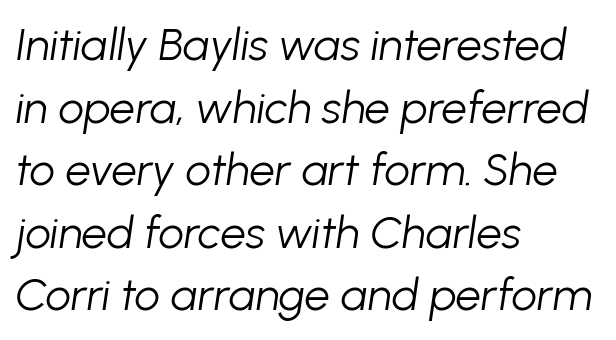
{"italic": "yes", "lean": "right", "slant_degrees": 8, "bold": "no", "weight": "light", "width": "normal", "stroke_contrast": "low", "x_height": "medium", "monospaced": "no", "underline": "no", "align": "left", "line_spacing": "normal", "line_spacing_ratio": 1.39, "letter_spacing": "normal", "letter_spacing_em": 0.0, "glyph_px": 45}
